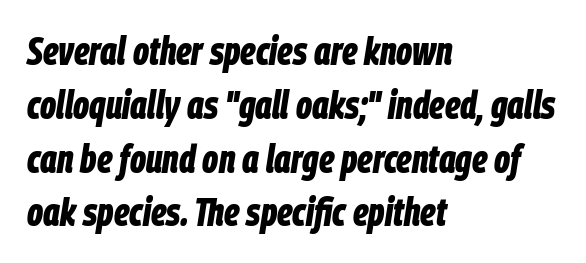
{"italic": "yes", "lean": "right", "slant_degrees": 9, "bold": "yes", "weight": "bold", "width": "condensed", "stroke_contrast": "low", "x_height": "large", "monospaced": "no", "underline": "no", "align": "left", "line_spacing": "normal", "line_spacing_ratio": 1.38, "letter_spacing": "normal", "letter_spacing_em": 0.0, "glyph_px": 39}
